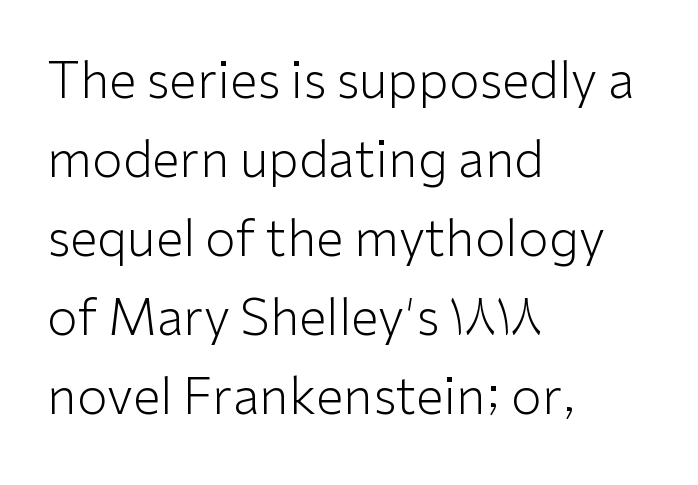
{"serif": "no", "italic": "no", "bold": "no", "weight": "light", "width": "normal", "stroke_contrast": "low", "x_height": "medium", "monospaced": "no", "underline": "no", "align": "left", "line_spacing": "normal", "line_spacing_ratio": 1.58, "letter_spacing": "normal", "letter_spacing_em": 0.0, "glyph_px": 50}
